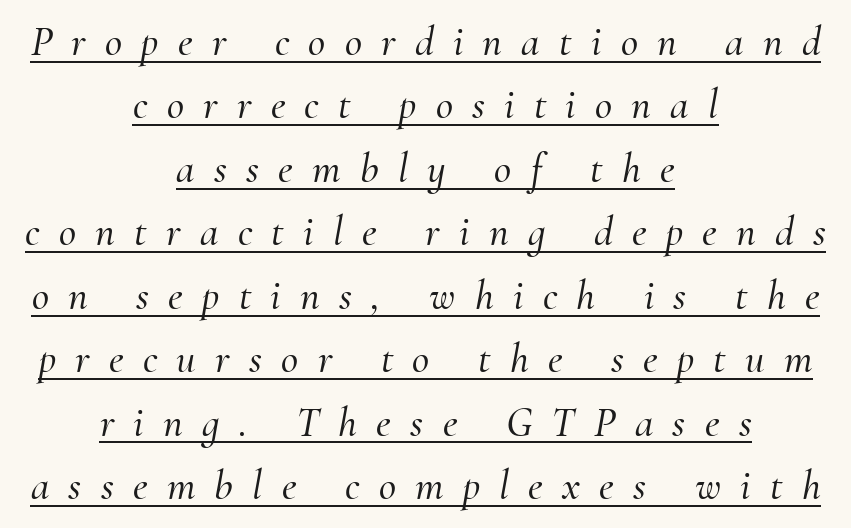
These characters rest on top of a visible drawn line. To sum up the face: it has serifs. In CSS terms this would be text-align: center. Loose tracking; the words dissolve into strings of separated letters. Proportional: the letters do not fall into vertical columns. Does the leading feel generous? No, just average.
